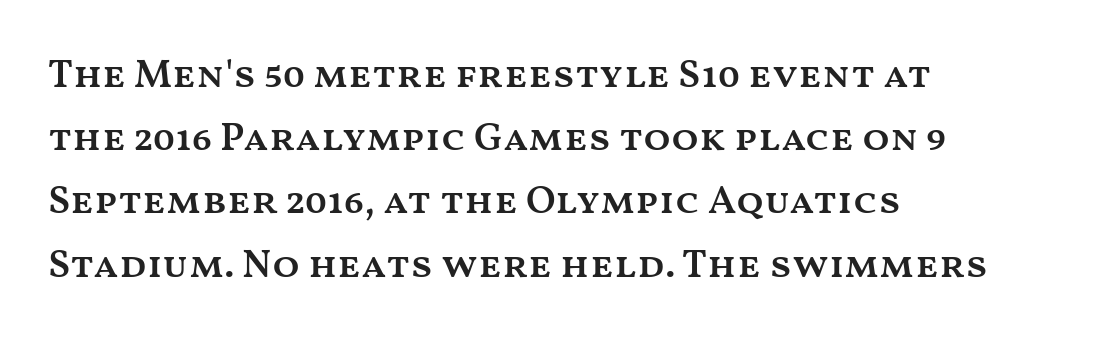
The image shows 40 px semibold, wide type, upright; set left-aligned, normal line spacing (1.58x), normal letter spacing, not underlined; medium stroke contrast and a medium x-height.
